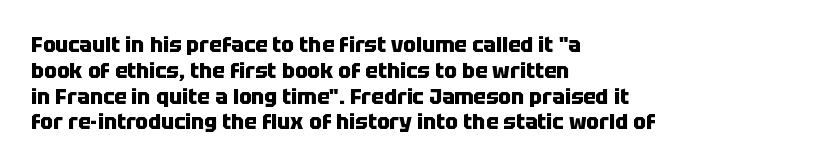
The image shows 21 px bold type, upright; set left-aligned, line spacing 1.23x, normal letter spacing, not underlined.
